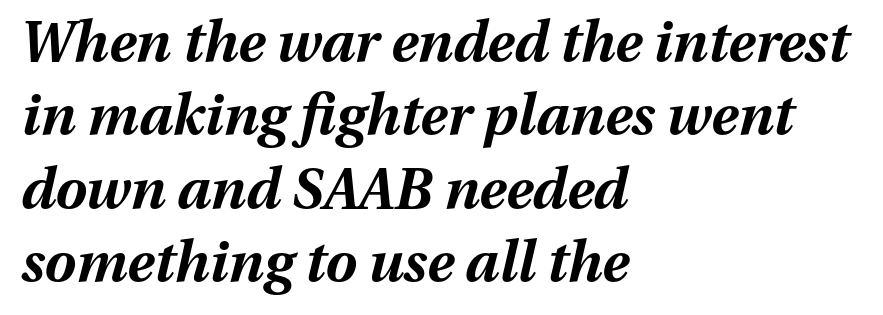
{"italic": "yes", "lean": "right", "slant_degrees": 13, "bold": "yes", "weight": "bold", "width": "normal", "stroke_contrast": "medium", "x_height": "medium", "monospaced": "no", "underline": "no", "align": "left", "line_spacing": "normal", "line_spacing_ratio": 1.31, "letter_spacing": "normal", "letter_spacing_em": 0.0, "glyph_px": 56}
